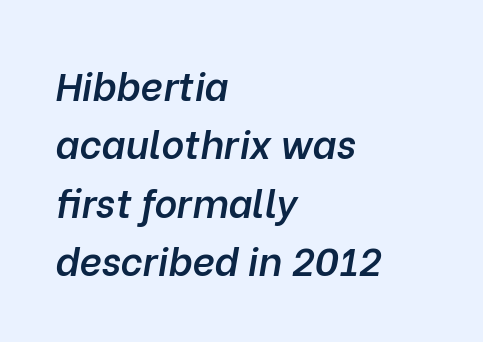
The image shows 39 px semibold type, italic (leaning right); set left-aligned, normal line spacing (1.5x), normal letter spacing, not underlined; low stroke contrast and a medium x-height.
